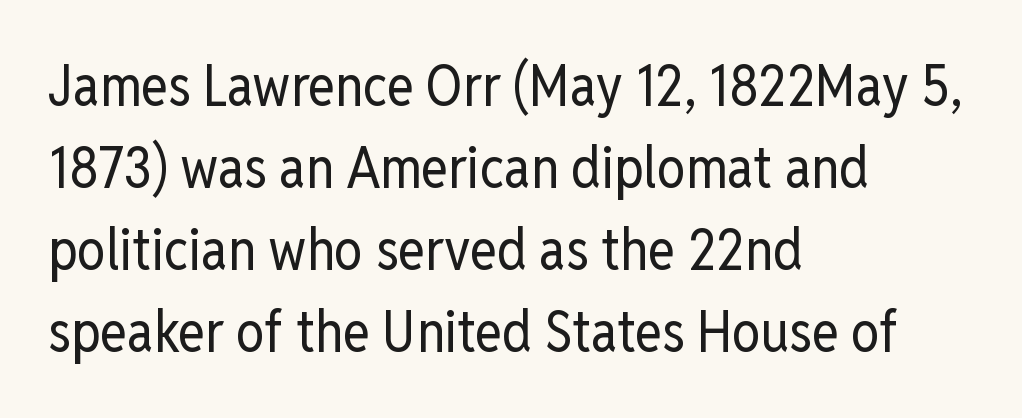
{"serif": "no", "italic": "no", "bold": "no", "weight": "regular", "width": "condensed", "stroke_contrast": "low", "x_height": "medium", "monospaced": "no", "underline": "no", "align": "left", "line_spacing": "normal", "line_spacing_ratio": 1.44, "letter_spacing": "normal", "letter_spacing_em": 0.0, "glyph_px": 57}
